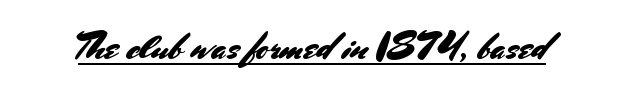
Each letter keeps its own natural width here, so spacing adapts to shape. Students, observe the line beneath the letters — that is underlining. Serif or sans? Sans — the stroke terminals are bare. Inter-character spacing is left at the font's built-in metrics.
